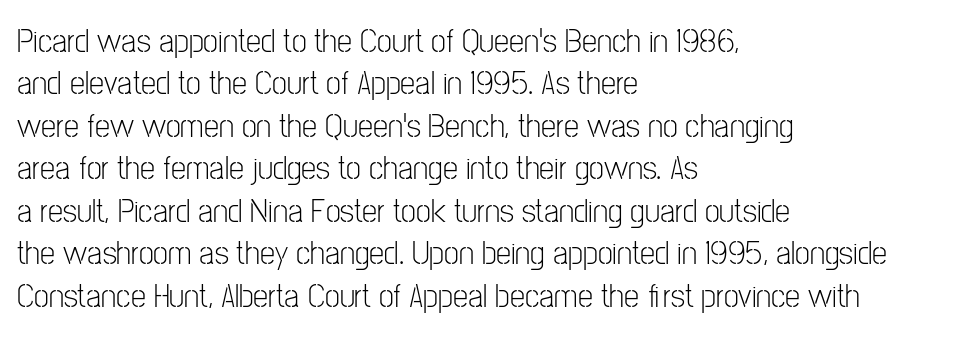
Q: Is the text bold? A: No.
Q: Is the text italic (slanted)? A: No, it is upright.
Q: Is the typeface a serif or a sans-serif typeface? A: Sans-serif.
Q: Is the text underlined? A: No.
Q: How is the paragraph aligned? A: Left-aligned.
Q: Is the spacing between letters normal or unusually wide? A: Normal.
Q: Is the spacing between lines tight, normal or loose? A: Normal.
Q: Width (condensed, normal, or wide)? A: Condensed.
Q: Stroke contrast? A: Low.
Q: x-height? A: Medium.
Q: Monospaced? A: No.
